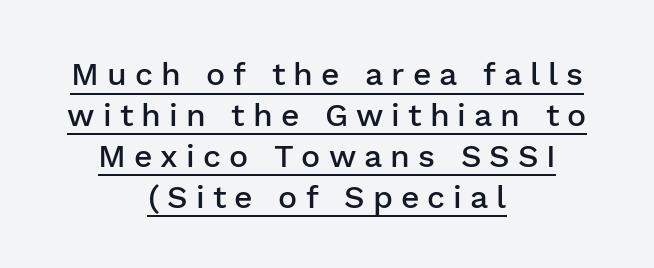
Q: Is the text bold? A: Semi-bold.
Q: Is the text italic (slanted)? A: No, it is upright.
Q: Is the typeface a serif or a sans-serif typeface? A: Sans-serif.
Q: Is the text underlined? A: Yes.
Q: How is the paragraph aligned? A: Centered.
Q: Is the spacing between letters normal or unusually wide? A: Unusually wide.
Q: Is the spacing between lines tight, normal or loose? A: Normal.
Q: Width (condensed, normal, or wide)? A: Normal.
Q: Stroke contrast? A: Low.
Q: x-height? A: Medium.
Q: Monospaced? A: No.
